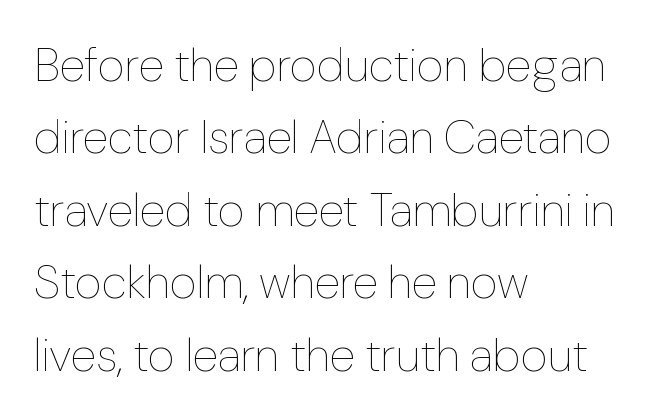
The image shows 47 px thin type, upright; set left-aligned, normal line spacing (1.54x), normal letter spacing, not underlined; low stroke contrast and a medium x-height.
